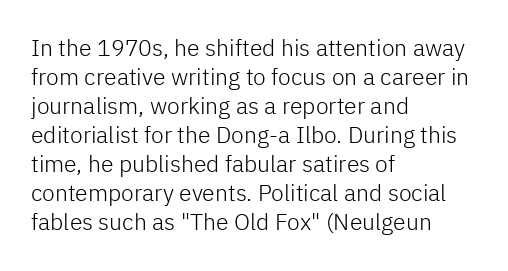
The image shows 23 px text type, upright; set left-aligned, normal line spacing (1.26x), normal letter spacing, not underlined.
